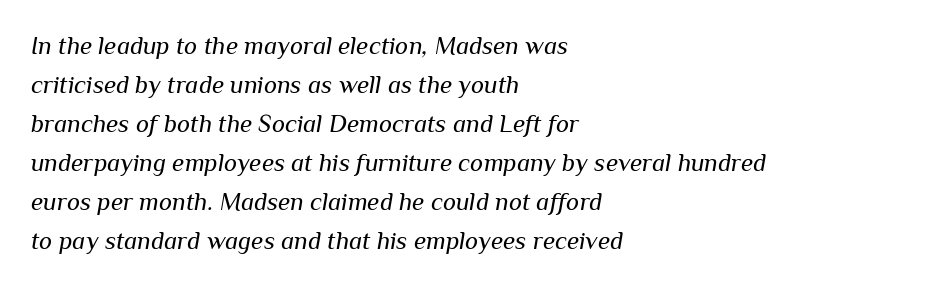
Q: Is the text bold? A: No.
Q: Is the text italic (slanted)? A: Yes, it leans right by about 10 degrees.
Q: Is the text underlined? A: No.
Q: How is the paragraph aligned? A: Left-aligned.
Q: Is the spacing between letters normal or unusually wide? A: Normal.
Q: Is the spacing between lines tight, normal or loose? A: Normal.
